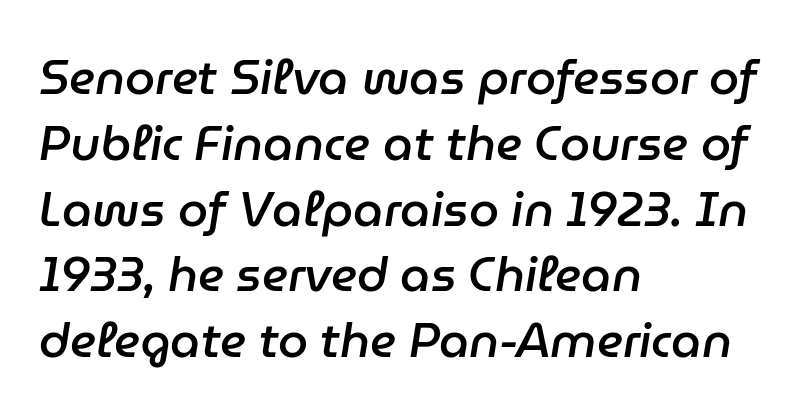
Each letter keeps its own natural width here, so spacing adapts to shape. Layout note: lines flush left. Type without underlining. Successive baselines arrive at the customary interval.
